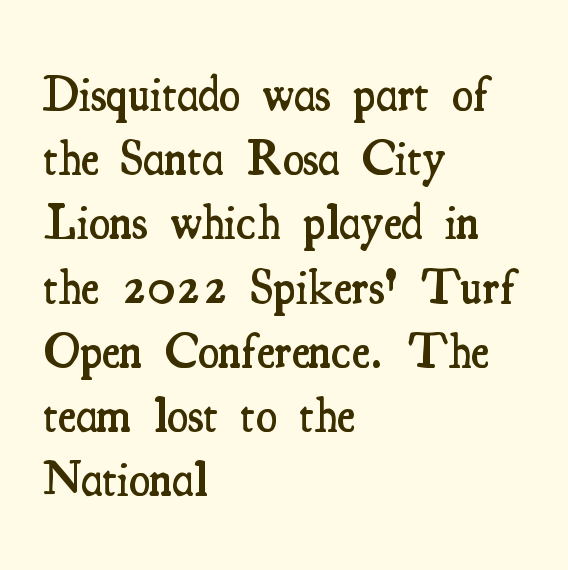
Q: Is the text bold? A: Semi-bold.
Q: Is the text italic (slanted)? A: No, it is upright.
Q: Is the typeface a serif or a sans-serif typeface? A: Serif.
Q: Is the text underlined? A: No.
Q: How is the paragraph aligned? A: Left-aligned.
Q: Is the spacing between letters normal or unusually wide? A: Normal.
Q: Is the spacing between lines tight, normal or loose? A: Normal.
Q: Width (condensed, normal, or wide)? A: Condensed.
Q: Stroke contrast? A: Medium.
Q: x-height? A: Small.
Q: Monospaced? A: No.
